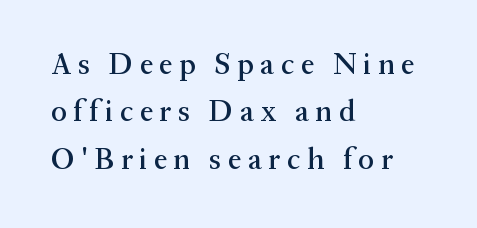
Q: Is the text italic (slanted)? A: No, it is upright.
Q: Is the typeface a serif or a sans-serif typeface? A: Serif.
Q: Is the text underlined? A: No.
Q: How is the paragraph aligned? A: Left-aligned.
Q: Is the spacing between letters normal or unusually wide? A: Unusually wide.
Q: Is the spacing between lines tight, normal or loose? A: Normal.
Q: Width (condensed, normal, or wide)? A: Normal.
Q: Stroke contrast? A: Medium.
Q: x-height? A: Medium.
Q: Monospaced? A: No.
